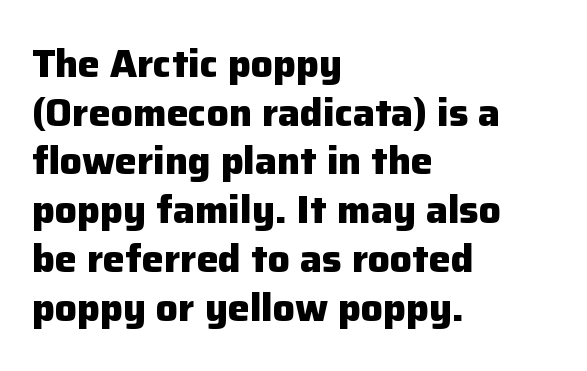
The image shows 39 px heavy sans-serif type, upright; set left-aligned, normal line spacing (1.25x), normal letter spacing, not underlined; low stroke contrast and a medium x-height.
